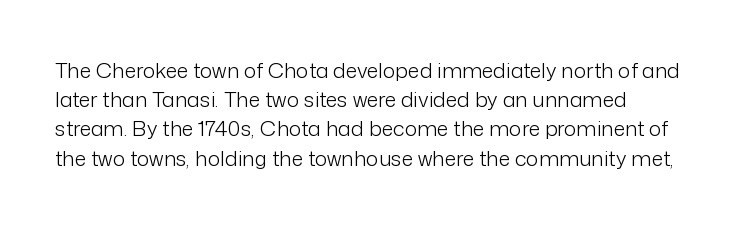
The image shows 21 px text type, upright; set normal line spacing (1.39x), normal letter spacing, not underlined.
